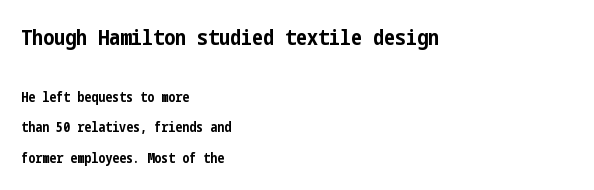
{"italic": "no", "bold": "yes", "underline": "no", "align": "left", "line_spacing": "loose", "line_spacing_ratio": 2.19, "letter_spacing": "normal", "letter_spacing_em": 0.0, "larger_block": "first", "size_ratio": 1.57, "glyph_px": 22}
